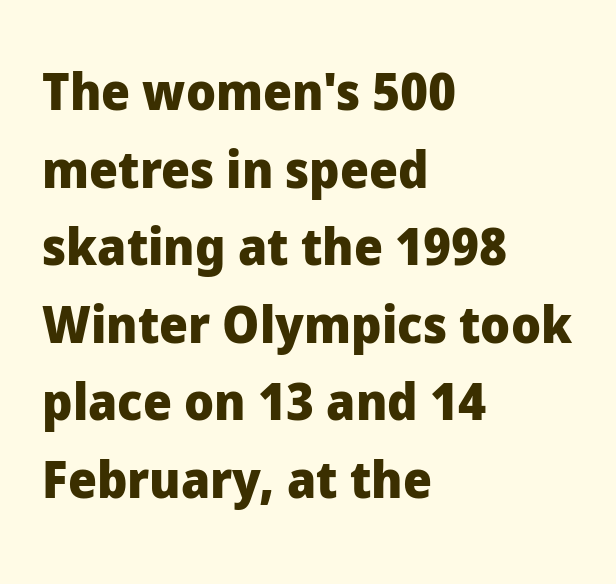
{"serif": "no", "italic": "no", "bold": "yes", "weight": "heavy", "width": "normal", "stroke_contrast": "low", "x_height": "medium", "monospaced": "no", "underline": "no", "align": "left", "line_spacing": "normal", "line_spacing_ratio": 1.52, "letter_spacing": "normal", "letter_spacing_em": 0.0, "glyph_px": 51}
